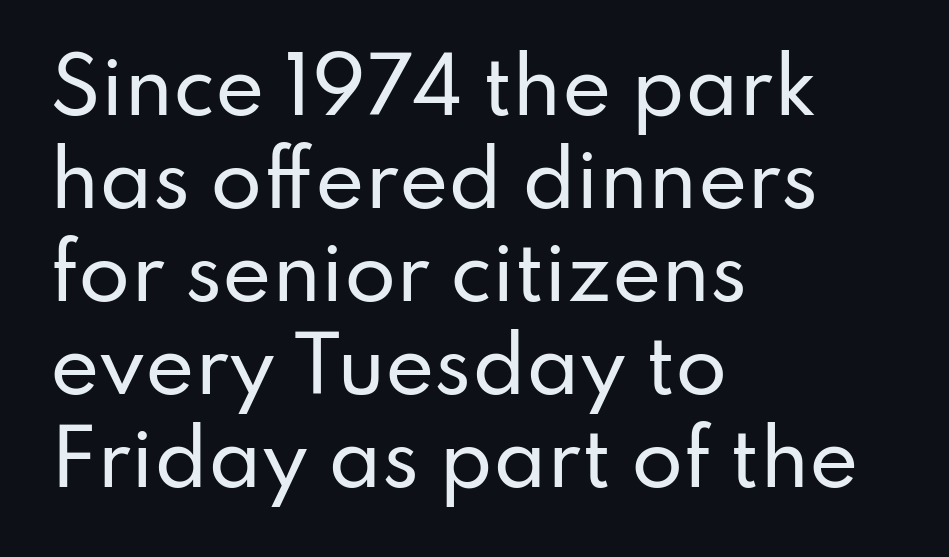
These lines are composed in type without serifs. The tracking reads as untouched default to a designer's eye. The rag falls on the right side of this text block. If you drew a line through each stem, it would be perfectly vertical. A clean baseline with only descenders dipping below it.
